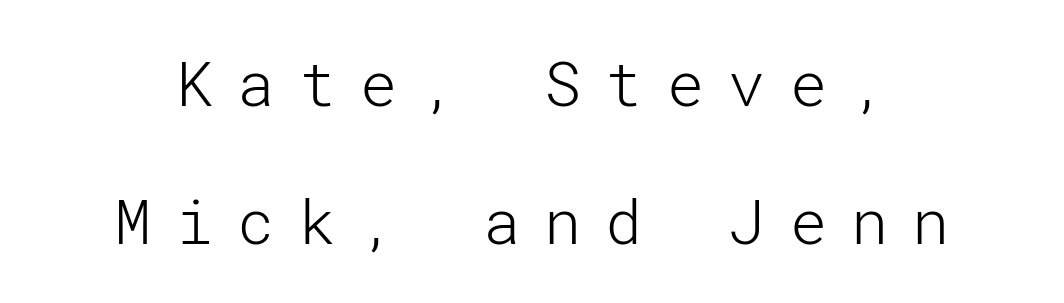
Q: Is the text bold? A: No.
Q: Is the text italic (slanted)? A: No, it is upright.
Q: Is the typeface a serif or a sans-serif typeface? A: Sans-serif.
Q: Is the text underlined? A: No.
Q: Is the spacing between letters normal or unusually wide? A: Unusually wide.
Q: Is the spacing between lines tight, normal or loose? A: Loose.
Q: Width (condensed, normal, or wide)? A: Normal.
Q: Stroke contrast? A: Low.
Q: x-height? A: Medium.
